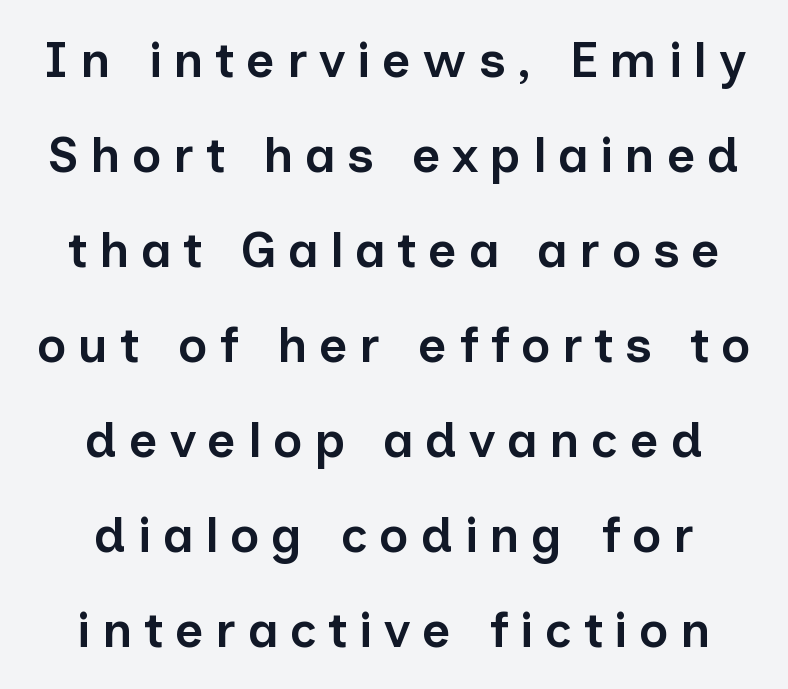
Notice the strokes are somewhat thickened but not fully heavy: this is a semibold. These lines are rendered in a variable-pitch font. Ordinary non-slanted type is in use. The baseline area is clear. In CSS terms this would be text-align: center.
